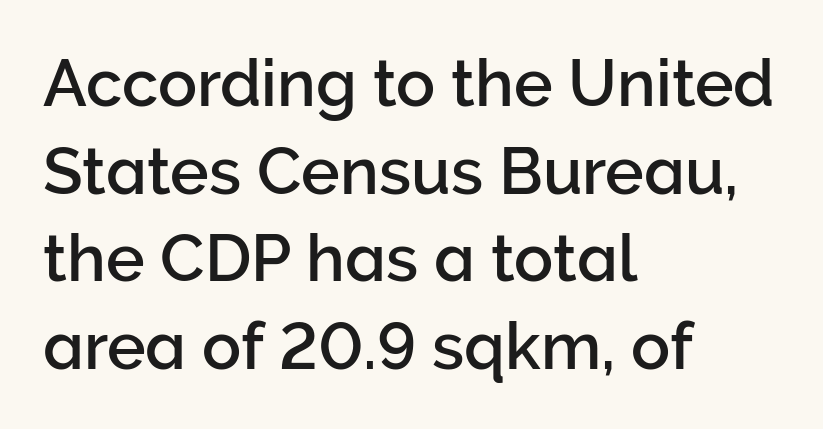
The designer went with a sans here, leaving each stem footless. Underlining? Definitely not there. What's the leading like? Ordinary, nothing unusual. The rendering uses natural spacing where letterforms have individual widths. Default kerning and tracking; the words read as compact shapes. If you drew a ruler down the left edge, every line would touch it.
